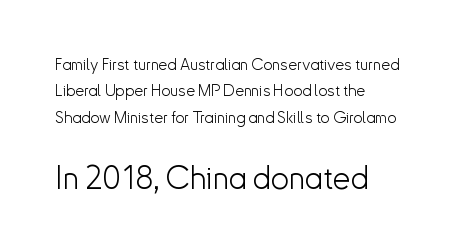
Is this a sans? Yes — the strokes have no serifs. Vertical stems look standard width or narrower in stroke. Larger block? The one below; the one above is distinctly smaller. Rule under the text: the space is simply empty.
